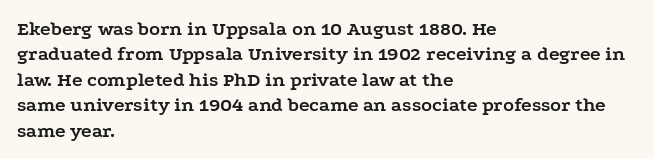
{"italic": "no", "bold": "yes", "underline": "no", "align": "left", "line_spacing": "normal", "line_spacing_ratio": 1.27, "letter_spacing": "normal", "letter_spacing_em": 0.0, "glyph_px": 20}
